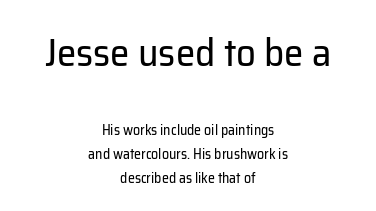
{"serif": "no", "italic": "no", "bold": "no", "weight": "regular", "width": "normal", "stroke_contrast": "low", "x_height": "medium", "monospaced": "no", "underline": "no", "align": "center", "line_spacing_ratio": 1.71, "letter_spacing": "normal", "letter_spacing_em": 0.0, "larger_block": "first", "size_ratio": 2.79, "glyph_px": 39}
